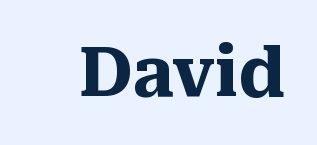
The image shows 69 px heavy serif type, upright; set normal letter spacing, not underlined; medium stroke contrast and a medium x-height.
